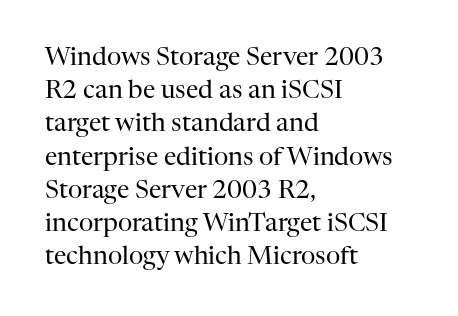
Q: Is the text bold? A: No.
Q: Is the text italic (slanted)? A: No, it is upright.
Q: Is the text underlined? A: No.
Q: How is the paragraph aligned? A: Left-aligned.
Q: Is the spacing between letters normal or unusually wide? A: Normal.
Q: Is the spacing between lines tight, normal or loose? A: Normal.
